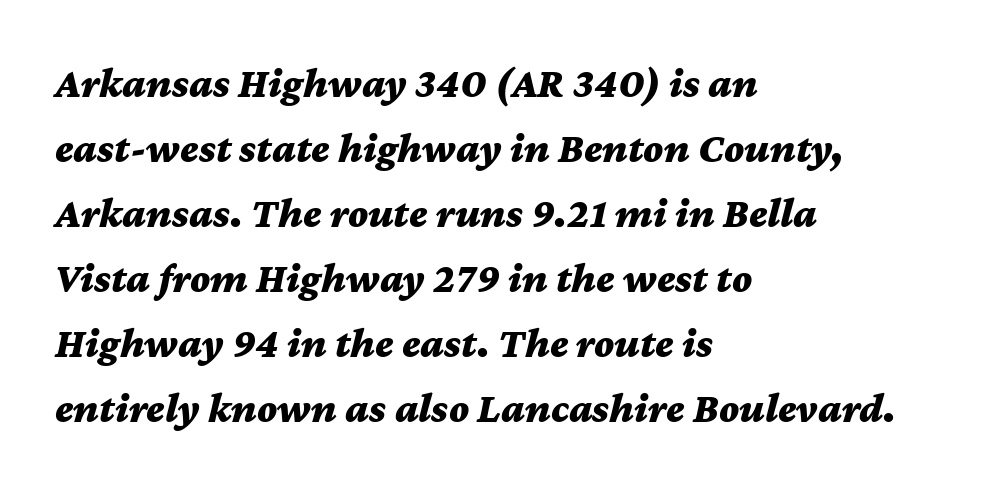
Q: Is the text bold? A: Yes.
Q: Is the text italic (slanted)? A: Yes, it leans right by about 12 degrees.
Q: Is the text underlined? A: No.
Q: How is the paragraph aligned? A: Left-aligned.
Q: Is the spacing between letters normal or unusually wide? A: Normal.
Q: Is the spacing between lines tight, normal or loose? A: Normal.
Q: Width (condensed, normal, or wide)? A: Wide.
Q: Stroke contrast? A: Medium.
Q: x-height? A: Medium.
Q: Monospaced? A: No.
